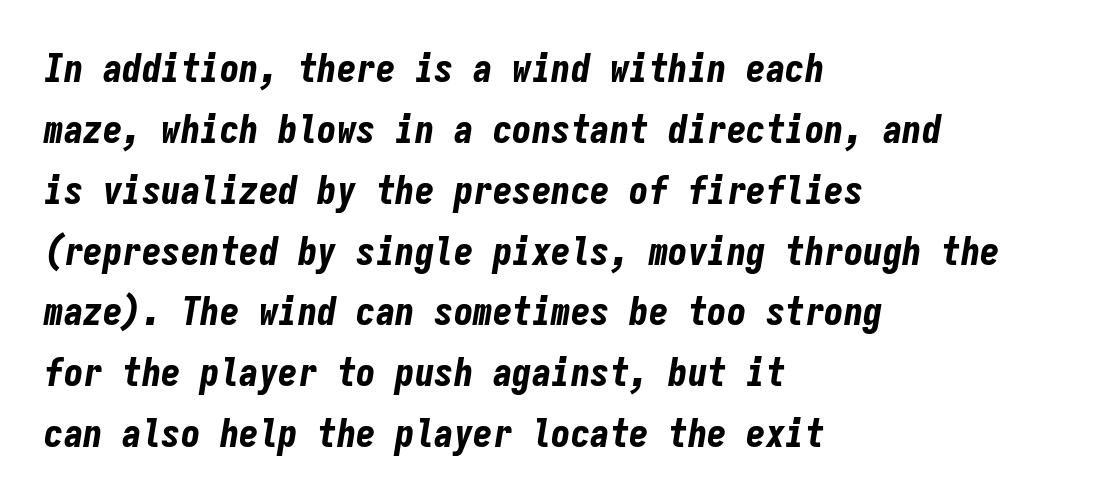
When letters slant like this, we call the style italic. These lines are rendered in a fixed-pitch font. Chunky letters — that's bold for sure. Letters rest on an invisible, unmarked baseline. The line texture is even and compact thanks to regular tracking.
